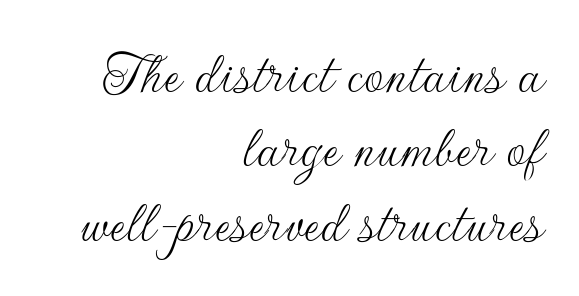
Here the designer chose a conventional face with non-uniform glyph widths. Line ends are locked; line starts wander. The weight tops out at a normal text grade. There is no visible air inserted between adjacent glyphs. Does the type have serifs? No, each stem ends abruptly.
